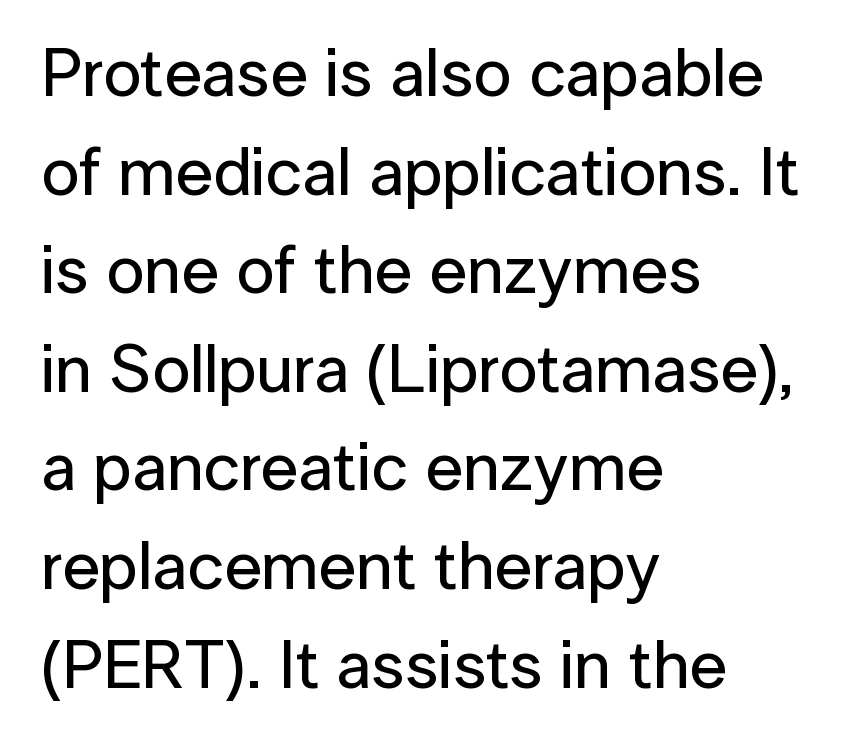
{"serif": "no", "italic": "no", "width": "normal", "stroke_contrast": "low", "x_height": "medium", "monospaced": "no", "underline": "no", "align": "left", "line_spacing": "normal", "line_spacing_ratio": 1.45, "letter_spacing": "normal", "letter_spacing_em": 0.0, "glyph_px": 68}
